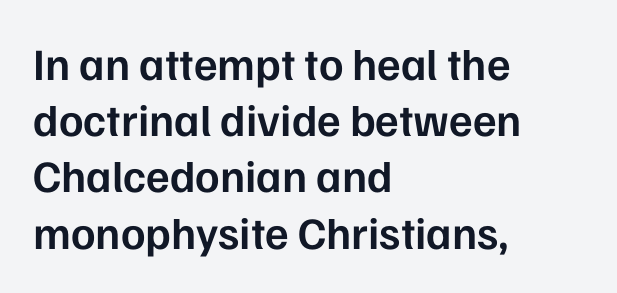
The image shows 45 px semibold sans-serif type, upright; set left-aligned, normal line spacing (1.25x), normal letter spacing, not underlined; low stroke contrast and a medium x-height.
